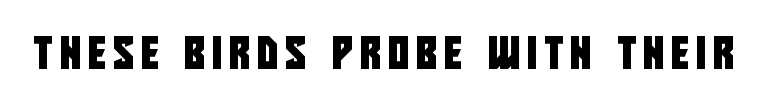
The image shows 32 px condensed sans-serif type; set unusually wide letter spacing (+0.23 em), not underlined; low stroke contrast and a large x-height.
